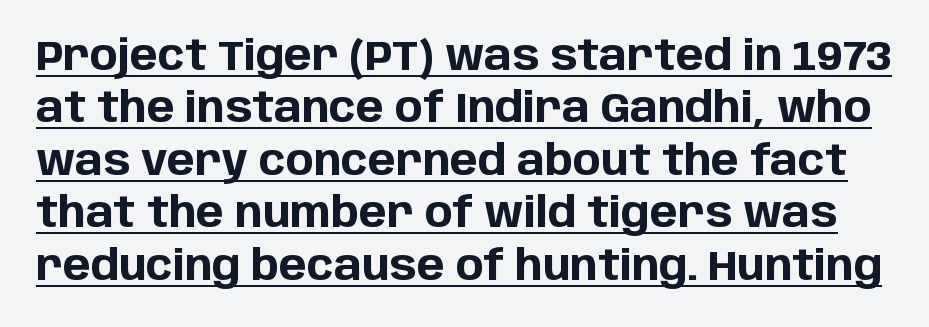
The image shows 42 px bold sans-serif type, upright; set normal line spacing (1.25x), normal letter spacing, underlined; low stroke contrast and a large x-height.
